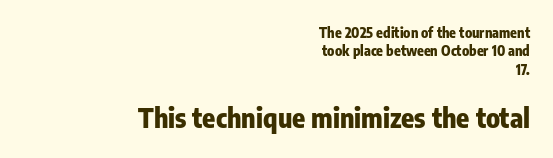
Normally led — the rows are evenly, conventionally spaced. The rendering anchors every line to the right-hand side. Top chunk: small. Bottom chunk: large. Type without underlining. This is heavy type, rendered in bold. Rendered with straight, roman letterforms.
